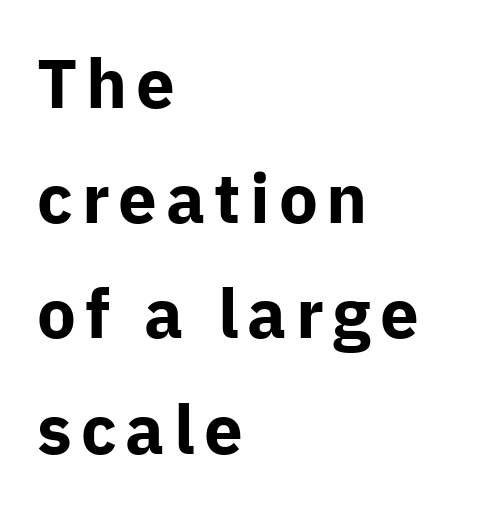
Q: Is the text bold? A: Yes.
Q: Is the text italic (slanted)? A: No, it is upright.
Q: Is the typeface a serif or a sans-serif typeface? A: Sans-serif.
Q: Is the text underlined? A: No.
Q: How is the paragraph aligned? A: Left-aligned.
Q: Is the spacing between lines tight, normal or loose? A: Normal.
Q: Width (condensed, normal, or wide)? A: Normal.
Q: Stroke contrast? A: Low.
Q: x-height? A: Medium.
Q: Monospaced? A: No.
